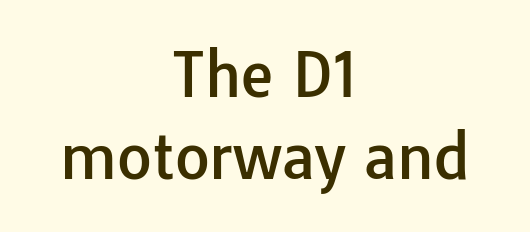
The image shows 60 px sans-serif type, upright; set centered, normal line spacing (1.36x), normal letter spacing, not underlined; low stroke contrast and a medium x-height.
